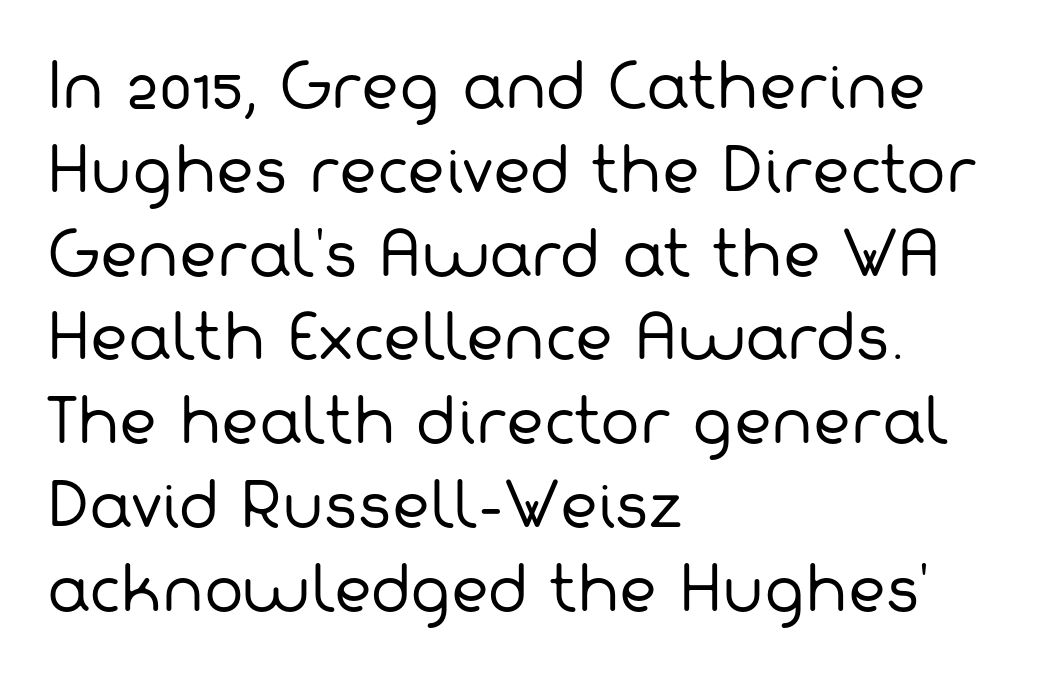
The image shows 59 px regular-weight sans-serif type; set left-aligned, normal line spacing (1.42x), normal letter spacing, not underlined; low stroke contrast and a medium x-height.
